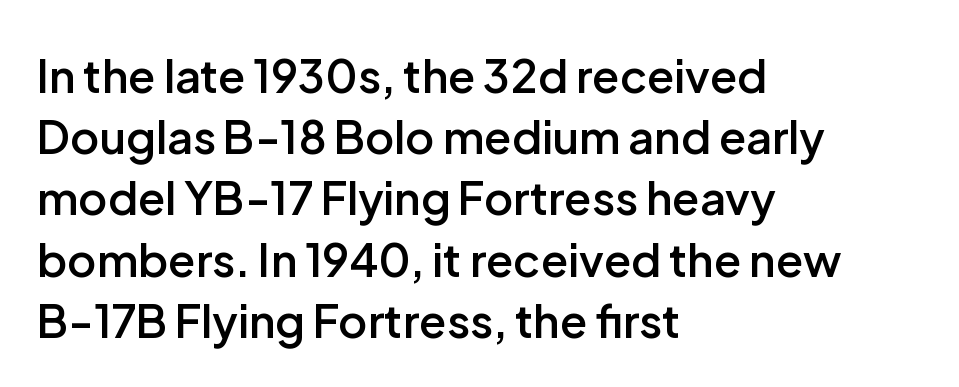
Q: Is the text bold? A: Semi-bold.
Q: Is the text italic (slanted)? A: No, it is upright.
Q: Is the typeface a serif or a sans-serif typeface? A: Sans-serif.
Q: Is the text underlined? A: No.
Q: How is the paragraph aligned? A: Left-aligned.
Q: Is the spacing between letters normal or unusually wide? A: Normal.
Q: Is the spacing between lines tight, normal or loose? A: Normal.
Q: Width (condensed, normal, or wide)? A: Normal.
Q: Stroke contrast? A: Low.
Q: x-height? A: Medium.
Q: Monospaced? A: No.
